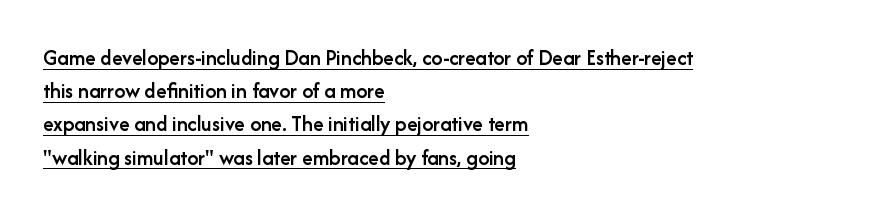
{"italic": "no", "bold": "semi", "underline": "yes", "align": "left", "line_spacing": "normal", "line_spacing_ratio": 1.51, "letter_spacing": "normal", "letter_spacing_em": 0.0, "glyph_px": 22}
